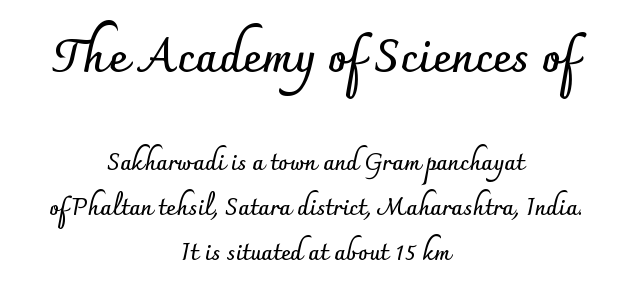
The image shows 46 px semibold sans-serif type; set centered, loose line spacing (1.95x), normal letter spacing, not underlined; the first (top) block is 2.0x larger; low stroke contrast and a small x-height.
